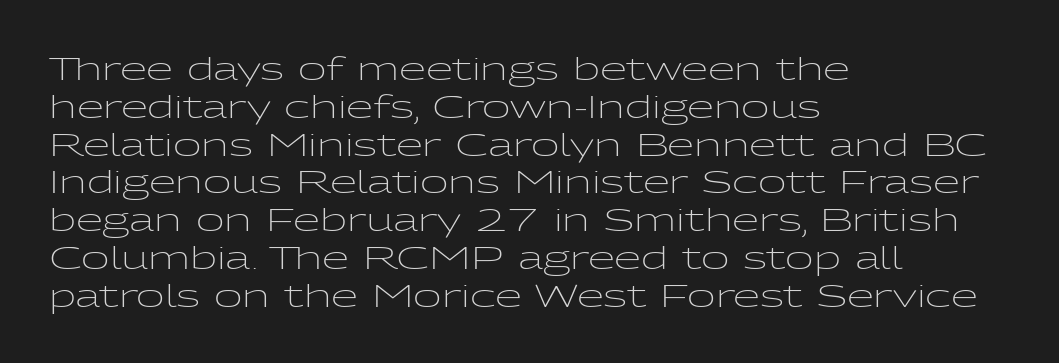
The image shows 31 px light, wide sans-serif type, upright; set left-aligned, line spacing 1.22x, normal letter spacing, not underlined; low stroke contrast and a medium x-height.
